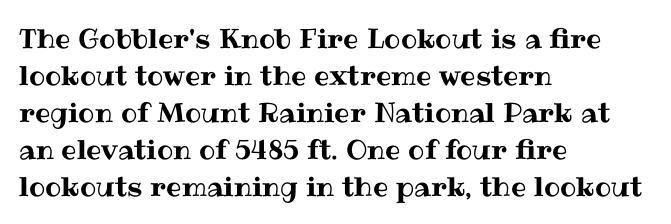
{"italic": "no", "underline": "no", "align": "left", "line_spacing": "normal", "line_spacing_ratio": 1.37, "letter_spacing": "normal", "letter_spacing_em": 0.0, "glyph_px": 27}
